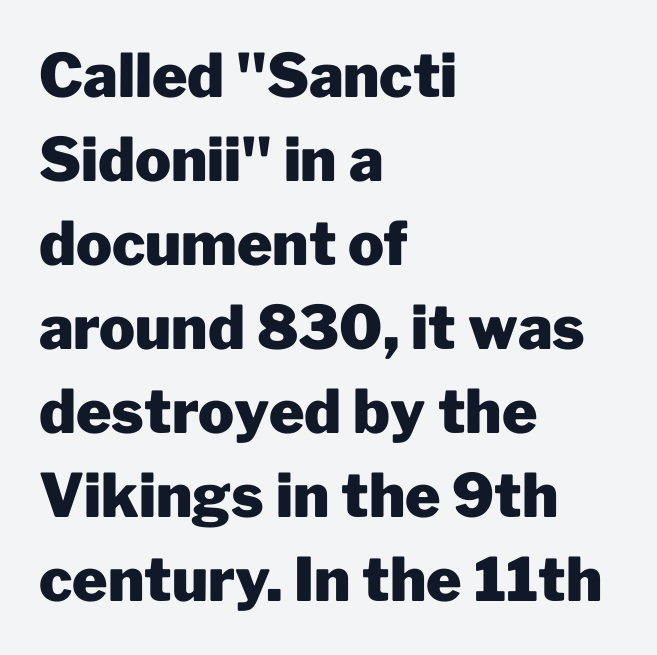
Q: Is the text bold? A: Yes.
Q: Is the text italic (slanted)? A: No, it is upright.
Q: Is the typeface a serif or a sans-serif typeface? A: Sans-serif.
Q: Is the text underlined? A: No.
Q: How is the paragraph aligned? A: Left-aligned.
Q: Is the spacing between letters normal or unusually wide? A: Normal.
Q: Is the spacing between lines tight, normal or loose? A: Normal.
Q: Width (condensed, normal, or wide)? A: Normal.
Q: Stroke contrast? A: Low.
Q: x-height? A: Medium.
Q: Monospaced? A: No.
